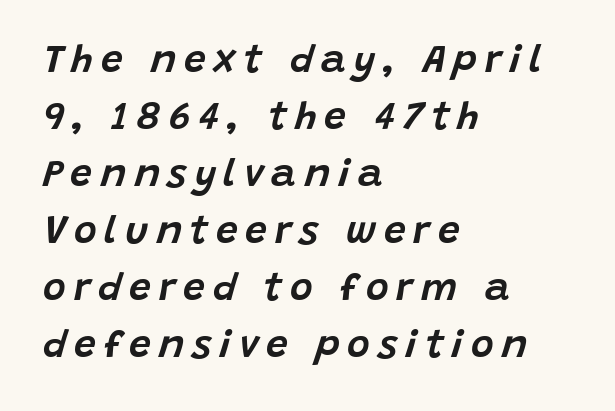
The image shows 39 px text type, italic (leaning right); set left-aligned, normal line spacing (1.46x), unusually wide letter spacing (+0.2 em), not underlined; low stroke contrast and a large x-height.
